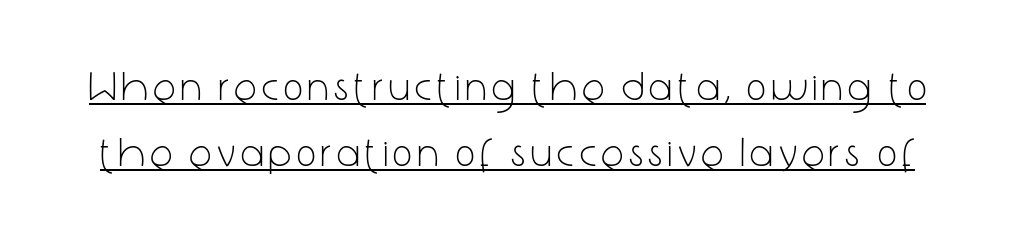
The image shows 41 px light, condensed sans-serif type, upright; set normal line spacing (1.61x), underlined; low stroke contrast and a medium x-height.
